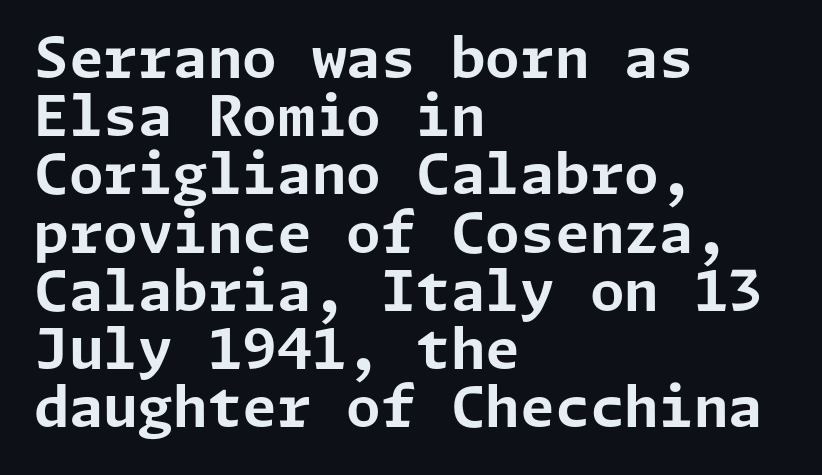
Line starts are locked; line ends wander. Nobody drew a line under any word here. These lines were composed using upright roman letters. Type style note: lacks serifs.
